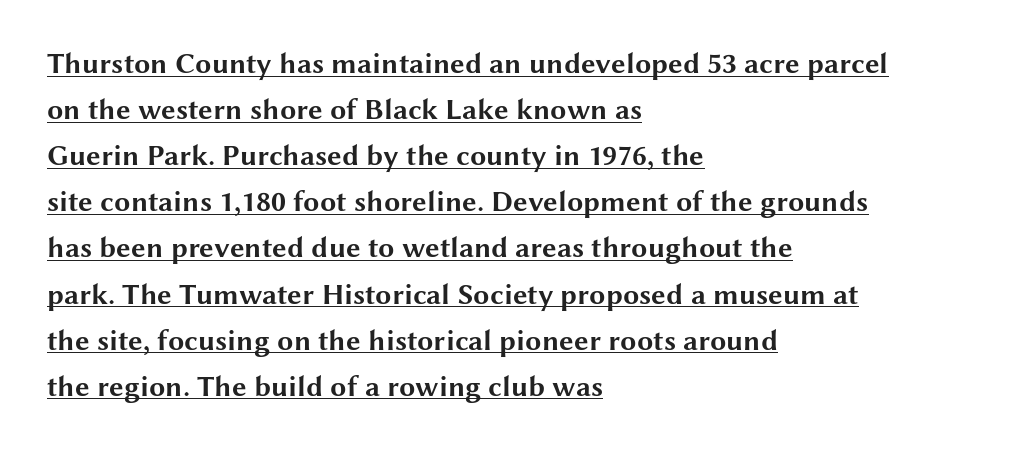
When letters stand straight like this, we call the style roman or upright. Weight: bold. Where is the straight margin? On the left. The passage shown stacks its lines at a standard gap.
